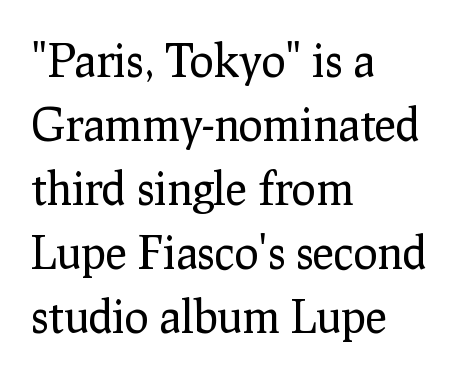
A typesetter would call this leading conventional body-copy spacing. Spacing verdict: proportional, widths tailored to each character. Unbolded letterforms with no extra heft. A roman cut, with each character standing at attention. What stands out about the letter spacing? Nothing — it is the standard amount.
